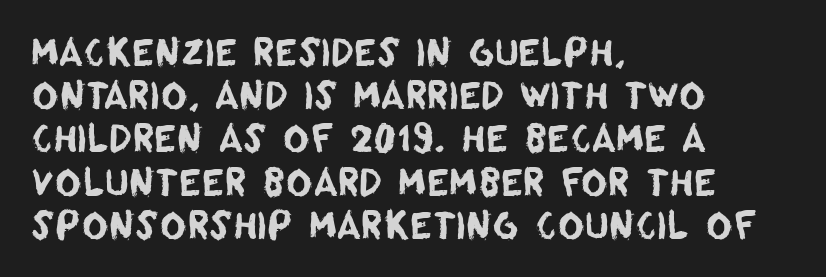
Q: Is the typeface a serif or a sans-serif typeface? A: Sans-serif.
Q: Is the text underlined? A: No.
Q: How is the paragraph aligned? A: Left-aligned.
Q: Is the spacing between letters normal or unusually wide? A: Normal.
Q: Width (condensed, normal, or wide)? A: Normal.
Q: Stroke contrast? A: Low.
Q: x-height? A: Large.
Q: Monospaced? A: No.
